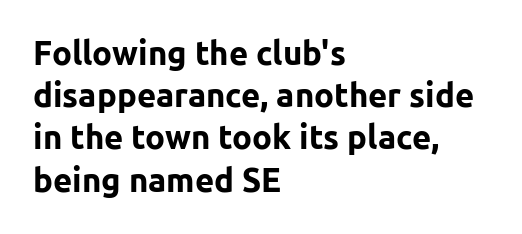
Q: Is the text bold? A: Yes.
Q: Is the text italic (slanted)? A: No, it is upright.
Q: Is the typeface a serif or a sans-serif typeface? A: Sans-serif.
Q: Is the text underlined? A: No.
Q: How is the paragraph aligned? A: Left-aligned.
Q: Is the spacing between letters normal or unusually wide? A: Normal.
Q: Is the spacing between lines tight, normal or loose? A: Normal.
Q: Width (condensed, normal, or wide)? A: Normal.
Q: Stroke contrast? A: Low.
Q: x-height? A: Medium.
Q: Monospaced? A: No.
